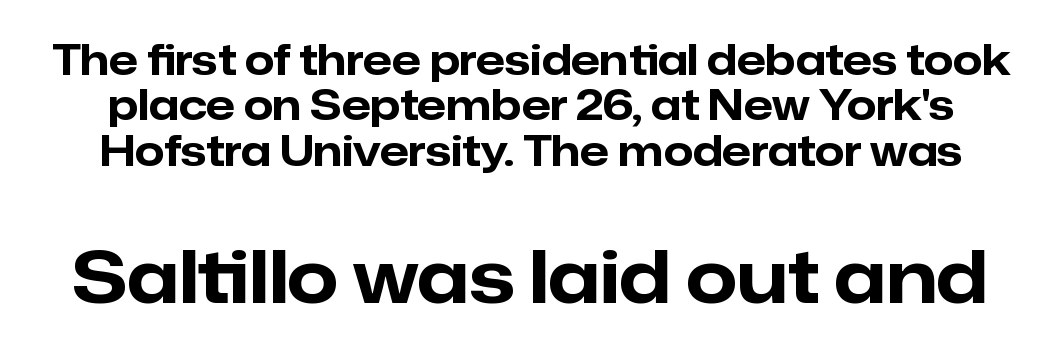
{"serif": "no", "italic": "no", "bold": "yes", "weight": "bold", "width": "normal", "stroke_contrast": "low", "x_height": "medium", "monospaced": "no", "underline": "no", "line_spacing": "tight", "line_spacing_ratio": 1.08, "letter_spacing": "normal", "letter_spacing_em": 0.0, "larger_block": "second", "size_ratio": 1.74, "glyph_px": 73}
